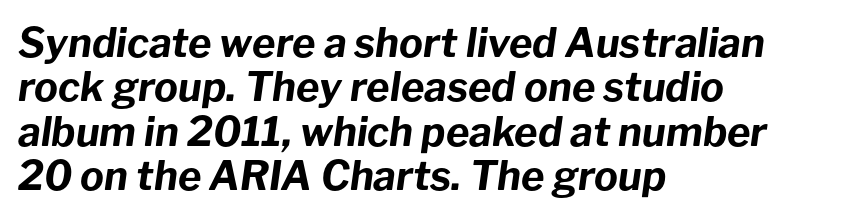
The image shows 40 px bold type, italic (leaning right); set left-aligned, tight line spacing (1.11x), normal letter spacing, not underlined; low stroke contrast and a medium x-height.
